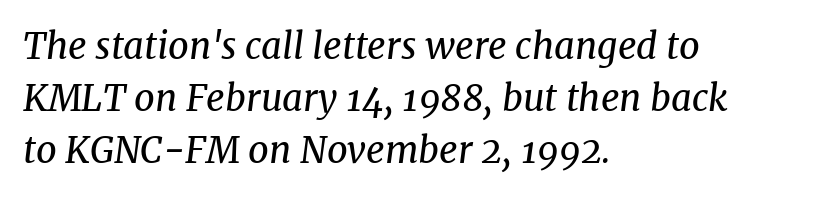
{"serif": "yes", "italic": "yes", "lean": "right", "slant_degrees": 8, "bold": "no", "weight": "regular", "width": "normal", "stroke_contrast": "medium", "x_height": "medium", "monospaced": "no", "underline": "no", "align": "left", "line_spacing": "normal", "line_spacing_ratio": 1.45, "letter_spacing": "normal", "letter_spacing_em": 0.0, "glyph_px": 36}
